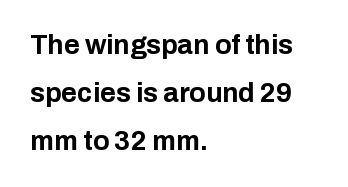
{"italic": "no", "bold": "yes", "underline": "no", "align": "left", "line_spacing_ratio": 1.78, "letter_spacing": "normal", "letter_spacing_em": 0.0, "glyph_px": 27}
